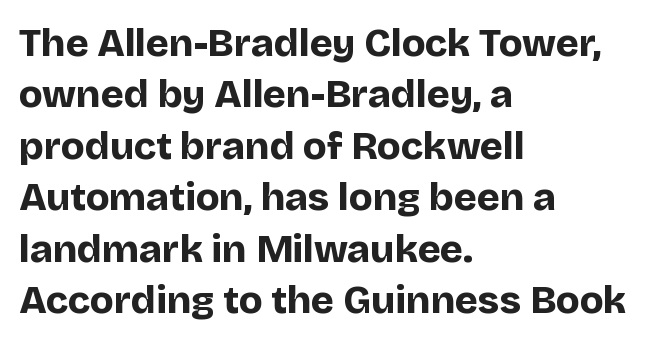
Q: Is the text bold? A: Yes.
Q: Is the text italic (slanted)? A: No, it is upright.
Q: Is the typeface a serif or a sans-serif typeface? A: Sans-serif.
Q: Is the text underlined? A: No.
Q: How is the paragraph aligned? A: Left-aligned.
Q: Is the spacing between letters normal or unusually wide? A: Normal.
Q: Is the spacing between lines tight, normal or loose? A: Normal.
Q: Width (condensed, normal, or wide)? A: Normal.
Q: Stroke contrast? A: Low.
Q: x-height? A: Large.
Q: Monospaced? A: No.
